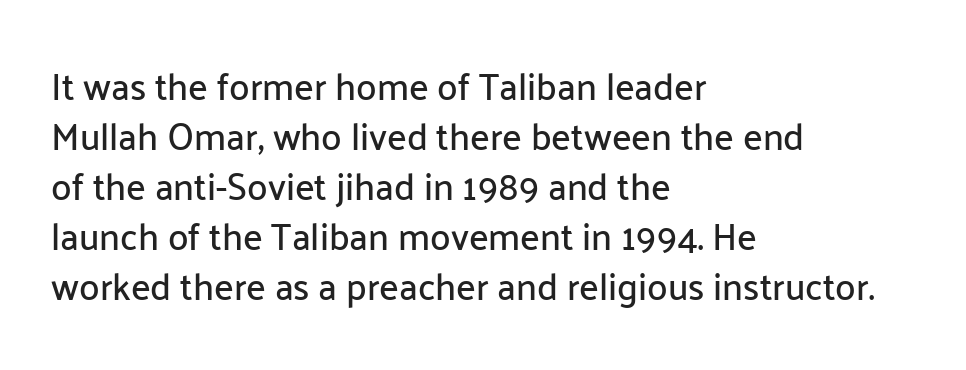
{"serif": "no", "italic": "no", "width": "normal", "stroke_contrast": "low", "x_height": "medium", "monospaced": "no", "underline": "no", "align": "left", "line_spacing": "normal", "line_spacing_ratio": 1.35, "letter_spacing": "normal", "letter_spacing_em": 0.0, "glyph_px": 37}
